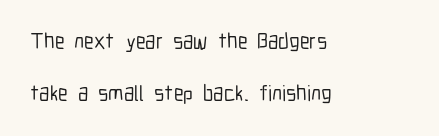
{"italic": "no", "underline": "no", "align": "left", "line_spacing": "loose", "line_spacing_ratio": 2.37, "letter_spacing": "normal", "letter_spacing_em": 0.0, "glyph_px": 22}
